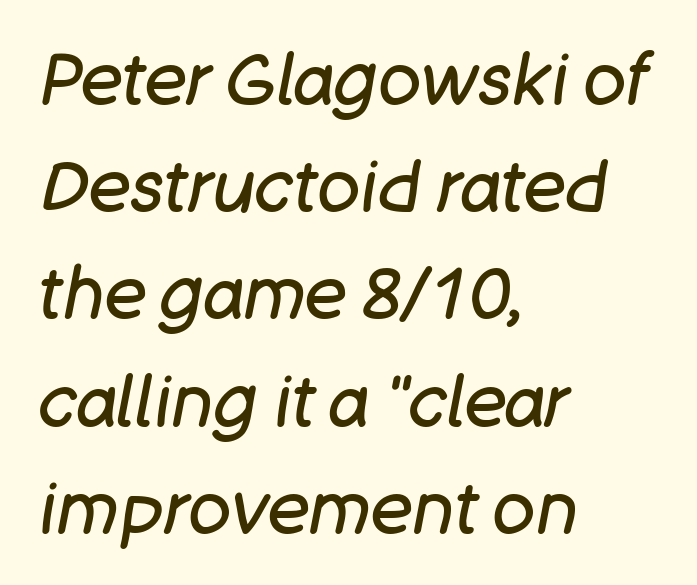
Q: Is the text bold? A: No.
Q: Is the text italic (slanted)? A: Yes, it leans right by about 11 degrees.
Q: Is the text underlined? A: No.
Q: How is the paragraph aligned? A: Left-aligned.
Q: Is the spacing between letters normal or unusually wide? A: Normal.
Q: Is the spacing between lines tight, normal or loose? A: Normal.
Q: Width (condensed, normal, or wide)? A: Normal.
Q: Stroke contrast? A: Low.
Q: x-height? A: Large.
Q: Monospaced? A: No.
